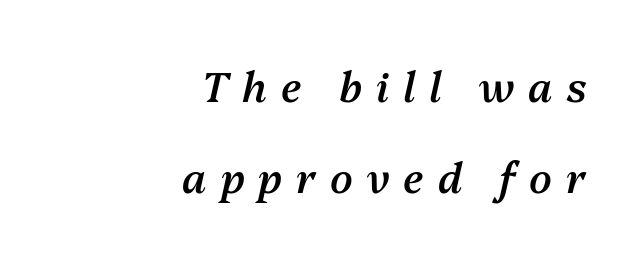
{"italic": "yes", "lean": "right", "slant_degrees": 13, "bold": "semi", "weight": "semibold", "width": "normal", "stroke_contrast": "medium", "x_height": "medium", "monospaced": "no", "underline": "no", "align": "right", "line_spacing": "loose", "line_spacing_ratio": 2.22, "letter_spacing": "wide", "letter_spacing_em": 0.34, "glyph_px": 41}
